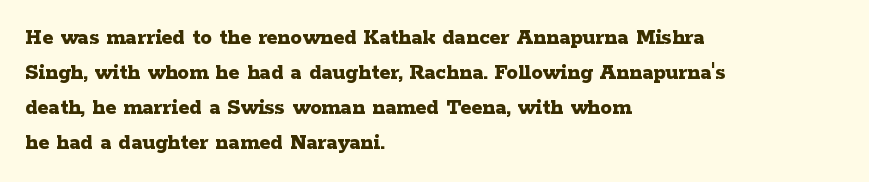
The image shows 23 px bold type, upright; set left-aligned, normal line spacing (1.52x), normal letter spacing, not underlined.
